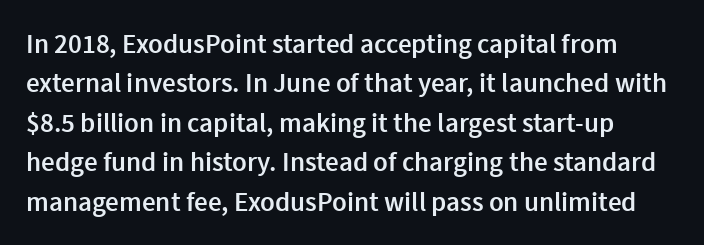
Upright lettering throughout. Check the space under the baseline: it is left empty. This sample uses plain, unmodified letter spacing. Regarding leading, the lines here are spaced in the standard way.
